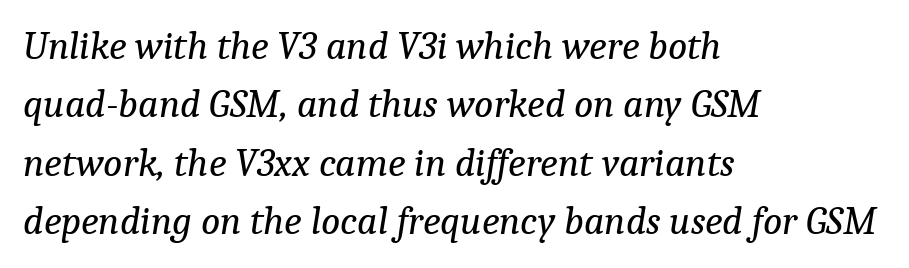
Q: Is the text bold? A: No.
Q: Is the text italic (slanted)? A: Yes, it leans right by about 9 degrees.
Q: Is the typeface a serif or a sans-serif typeface? A: Serif.
Q: Is the text underlined? A: No.
Q: How is the paragraph aligned? A: Left-aligned.
Q: Is the spacing between letters normal or unusually wide? A: Normal.
Q: Is the spacing between lines tight, normal or loose? A: Normal.
Q: Width (condensed, normal, or wide)? A: Normal.
Q: Stroke contrast? A: Low.
Q: x-height? A: Medium.
Q: Monospaced? A: No.
